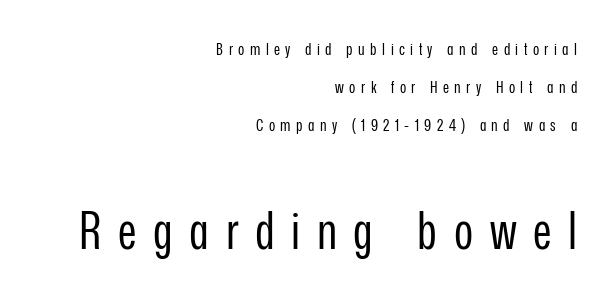
Q: Is the text bold? A: No.
Q: Is the text italic (slanted)? A: No, it is upright.
Q: Is the typeface a serif or a sans-serif typeface? A: Sans-serif.
Q: Is the text underlined? A: No.
Q: How is the paragraph aligned? A: Right-aligned.
Q: Is the spacing between letters normal or unusually wide? A: Unusually wide.
Q: Is the spacing between lines tight, normal or loose? A: Loose.
Q: Which block of text is set in a larger size, the first (top) or the second (bottom)? A: The second (bottom) one.
Q: Width (condensed, normal, or wide)? A: Condensed.
Q: Stroke contrast? A: Low.
Q: x-height? A: Medium.
Q: Monospaced? A: No.
